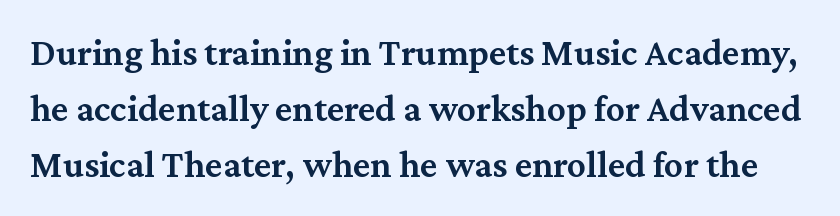
The image shows 38 px semibold serif type, upright; set normal line spacing (1.47x), normal letter spacing, not underlined; medium stroke contrast and a medium x-height.
